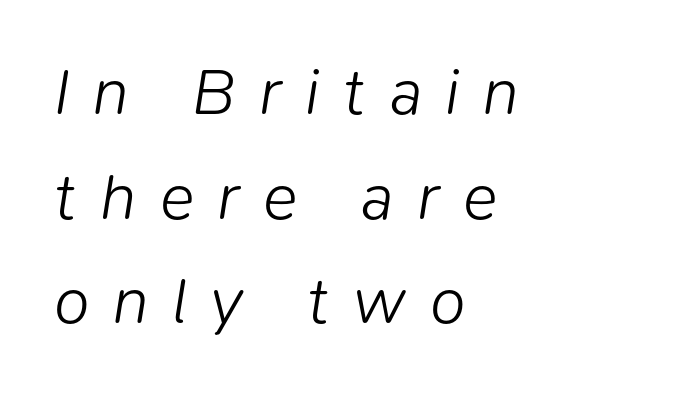
Q: Is the text bold? A: No.
Q: Is the text italic (slanted)? A: Yes, it leans right by about 9 degrees.
Q: Is the text underlined? A: No.
Q: How is the paragraph aligned? A: Left-aligned.
Q: Is the spacing between letters normal or unusually wide? A: Unusually wide.
Q: Is the spacing between lines tight, normal or loose? A: Normal.
Q: Width (condensed, normal, or wide)? A: Normal.
Q: Stroke contrast? A: Low.
Q: x-height? A: Medium.
Q: Monospaced? A: No.
